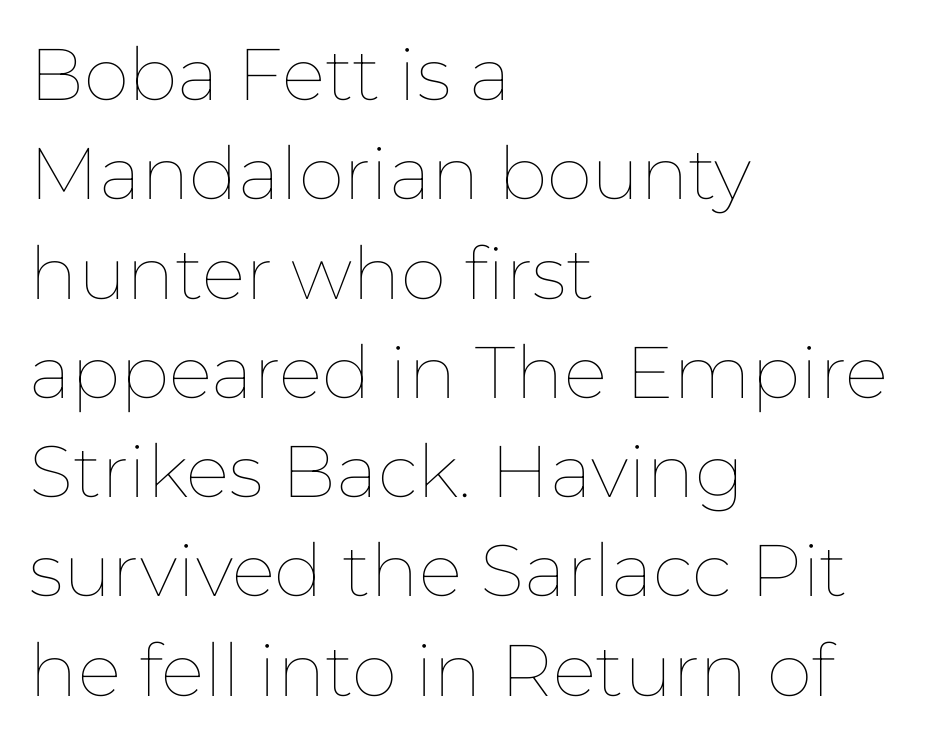
Designer's note — italics off, roman on. Here the designer chose a conventional face with non-uniform glyph widths. These lines keep a tight, regular rhythm from letter to letter. Left-aligned paragraph, ragged on the right. Rows of type keep a routine distance in the vertical direction.
